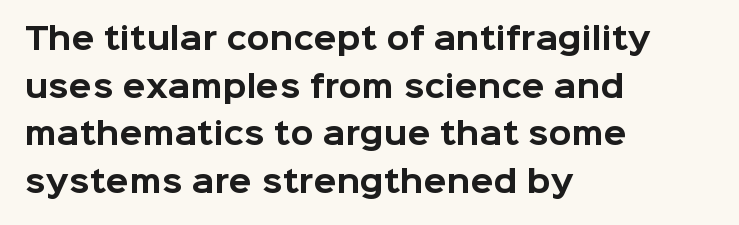
{"serif": "no", "italic": "no", "bold": "yes", "weight": "bold", "width": "normal", "stroke_contrast": "low", "x_height": "medium", "monospaced": "no", "underline": "no", "align": "left", "line_spacing": "normal", "line_spacing_ratio": 1.59, "letter_spacing": "normal", "letter_spacing_em": 0.0, "glyph_px": 30}
